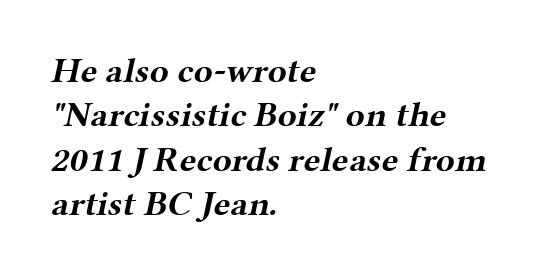
Q: Is the text bold? A: Yes.
Q: Is the typeface a serif or a sans-serif typeface? A: Serif.
Q: Is the text underlined? A: No.
Q: How is the paragraph aligned? A: Left-aligned.
Q: Is the spacing between letters normal or unusually wide? A: Normal.
Q: Is the spacing between lines tight, normal or loose? A: Normal.
Q: Width (condensed, normal, or wide)? A: Wide.
Q: Stroke contrast? A: Medium.
Q: x-height? A: Medium.
Q: Monospaced? A: No.
